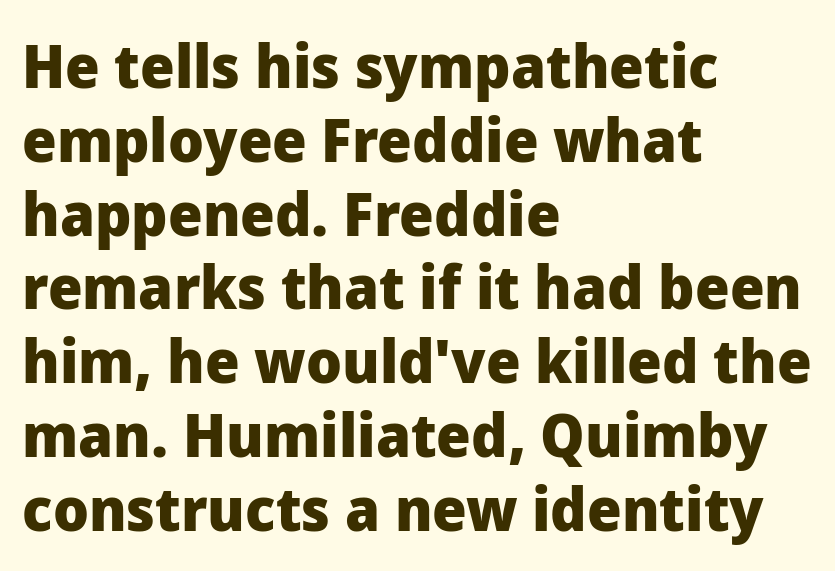
A typesetter would call this zero additional tracking. The space beneath each line is pristine and unruled. The paragraph shown leans on its left margin. Typographically, this falls in the sans-serif category. Set as a true bold cut, around the 700 mark.
